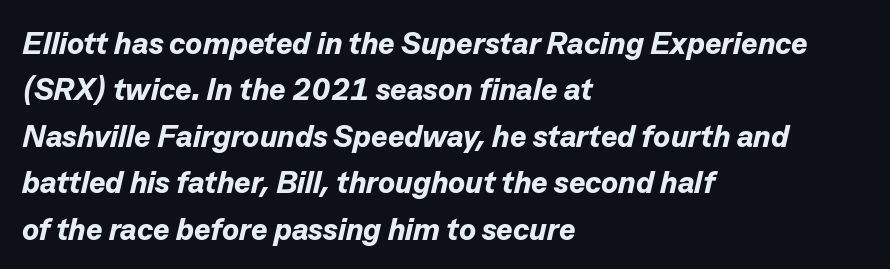
The image shows 31 px bold type, italic (leaning right); set left-aligned, normal line spacing (1.5x), normal letter spacing, not underlined; low stroke contrast and a medium x-height.
